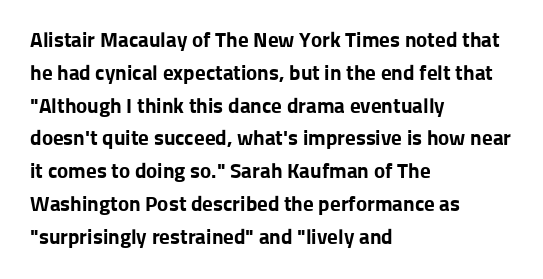
Weight check: bold — yes, fully. This rendering features lettering with no underline. This is the regular roman posture of the typeface. Is there much room between lines? A standard amount, neither cramped nor airy. No extra tracking has been applied to these lines. The rag falls on the right side of this text block.
